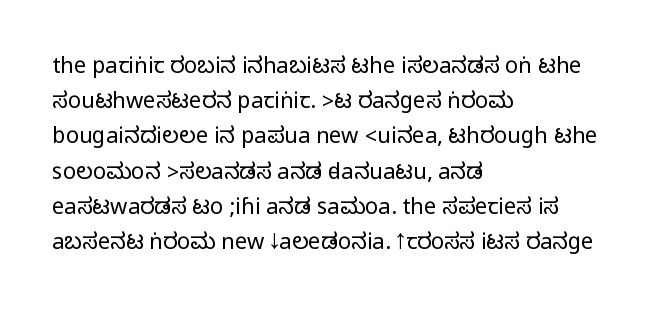
The face used here is rendered with its standard letterfit. A bare baseline throughout the passage. The compositor pushed each line to the left boundary. Regarding leading, the lines here are spaced in the standard way.
